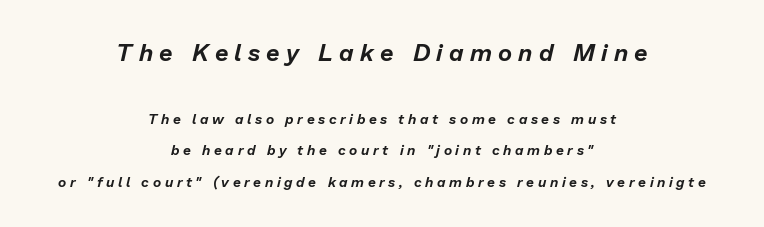
The image shows 24 px text type, italic (leaning right); set centered, loose line spacing (2.24x), unusually wide letter spacing (+0.26 em), not underlined; the first (top) block is 1.71x larger.
